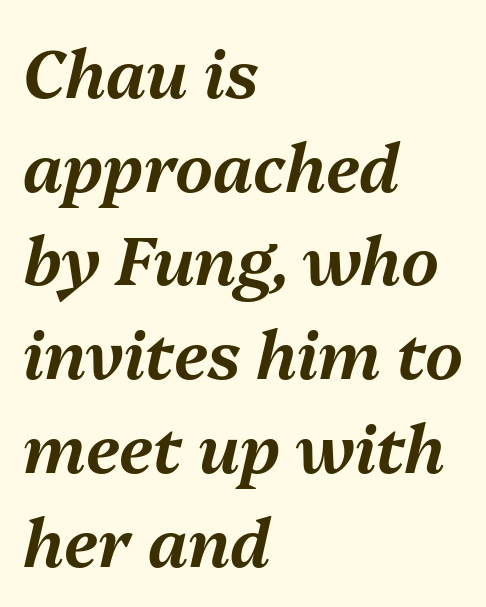
Q: Is the text italic (slanted)? A: Yes, it leans right by about 13 degrees.
Q: Is the text underlined? A: No.
Q: How is the paragraph aligned? A: Left-aligned.
Q: Is the spacing between letters normal or unusually wide? A: Normal.
Q: Is the spacing between lines tight, normal or loose? A: Normal.
Q: Width (condensed, normal, or wide)? A: Normal.
Q: Stroke contrast? A: Medium.
Q: x-height? A: Medium.
Q: Monospaced? A: No.
